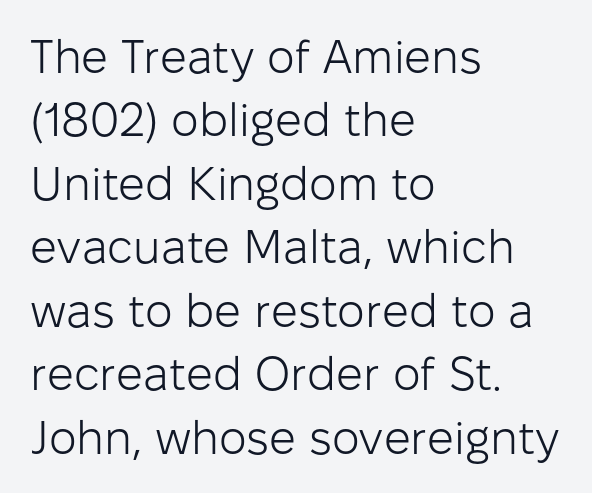
Q: Is the text bold? A: No.
Q: Is the text italic (slanted)? A: No, it is upright.
Q: Is the typeface a serif or a sans-serif typeface? A: Sans-serif.
Q: Is the text underlined? A: No.
Q: How is the paragraph aligned? A: Left-aligned.
Q: Is the spacing between letters normal or unusually wide? A: Normal.
Q: Is the spacing between lines tight, normal or loose? A: Normal.
Q: Width (condensed, normal, or wide)? A: Normal.
Q: Stroke contrast? A: Low.
Q: x-height? A: Medium.
Q: Monospaced? A: No.
